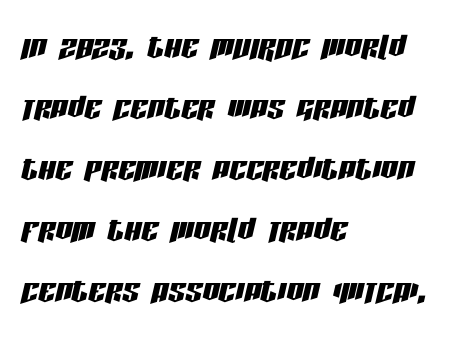
Is there much room between lines? A standard amount, neither cramped nor airy. Underline: absent. These lines stack with their left ends in a neat column. This sample has the flowing, uneven cadence of proportional lettering. The axis of the letterforms is tilted away from vertical. The type is set solid horizontally, with unmodified tracking.
